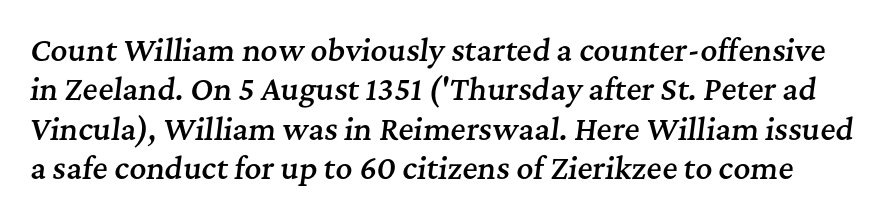
Q: Is the text bold? A: Semi-bold.
Q: Is the text italic (slanted)? A: Yes, it leans right by about 7 degrees.
Q: Is the typeface a serif or a sans-serif typeface? A: Serif.
Q: Is the text underlined? A: No.
Q: Is the spacing between letters normal or unusually wide? A: Normal.
Q: Is the spacing between lines tight, normal or loose? A: Normal.
Q: Width (condensed, normal, or wide)? A: Normal.
Q: Stroke contrast? A: Medium.
Q: x-height? A: Medium.
Q: Monospaced? A: No.
